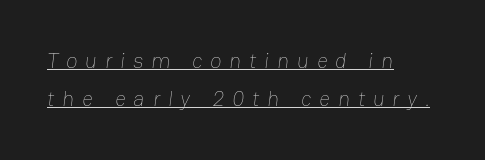
The image shows 21 px text type; set left-aligned, line spacing 1.8x, unusually wide letter spacing (+0.38 em), underlined.
